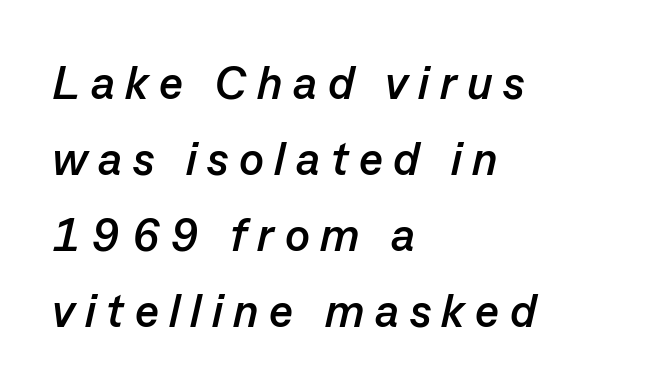
Compared with typical paragraphs, the rows here are spaced about the same. The specimen reads as italic at a glance. Loose tracking; the words dissolve into strings of separated letters. Heavy, bold letterforms.
